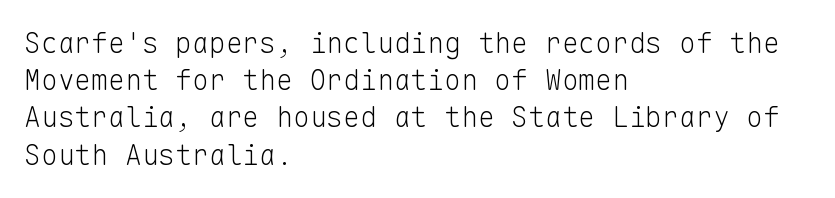
The characters display no serif detailing; their extremities are plain. Casual observation: everything's shoved over to the left. Check the space under the baseline: it is left empty. The axis of the letterforms is exactly vertical. Regular leading. The characters are drawn with everyday or finer stroke widths.
